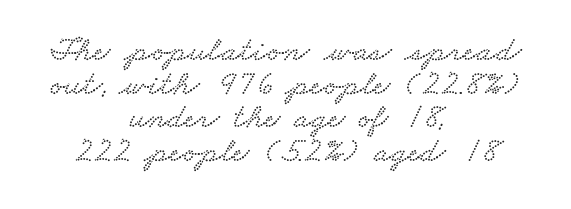
Which margin do the lines hug? Neither — every line sits in the middle. Tracking here is standard; glyphs follow each other at the usual distance. The block of text is dense from top to bottom, with scant space between rows. Is this a fixed-width face? No — the glyphs have proportional, varying widths. Descenders are the only things crossing below the line.
